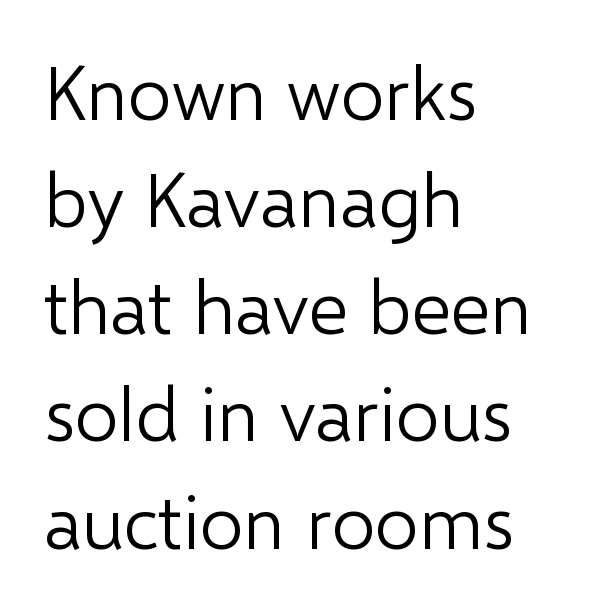
Q: Is the text bold? A: No.
Q: Is the text italic (slanted)? A: No, it is upright.
Q: Is the typeface a serif or a sans-serif typeface? A: Sans-serif.
Q: Is the text underlined? A: No.
Q: How is the paragraph aligned? A: Left-aligned.
Q: Is the spacing between letters normal or unusually wide? A: Normal.
Q: Is the spacing between lines tight, normal or loose? A: Normal.
Q: Width (condensed, normal, or wide)? A: Normal.
Q: Stroke contrast? A: Low.
Q: x-height? A: Medium.
Q: Monospaced? A: No.
